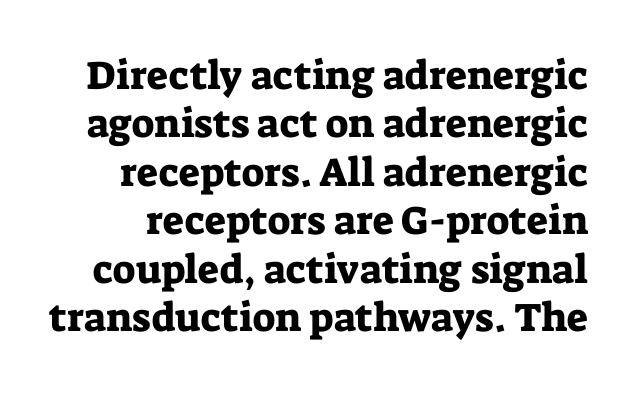
Q: Is the text italic (slanted)? A: No, it is upright.
Q: Is the typeface a serif or a sans-serif typeface? A: Serif.
Q: Is the text underlined? A: No.
Q: Is the spacing between letters normal or unusually wide? A: Normal.
Q: Width (condensed, normal, or wide)? A: Normal.
Q: Stroke contrast? A: Low.
Q: x-height? A: Medium.
Q: Monospaced? A: No.
